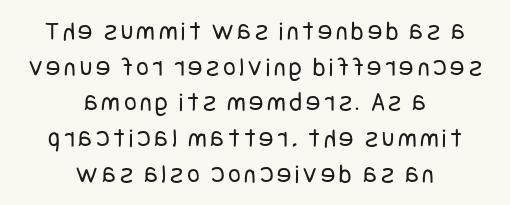
Q: Is the text bold? A: No.
Q: Is the text italic (slanted)? A: No, it is upright.
Q: Is the text underlined? A: No.
Q: How is the paragraph aligned? A: Centered.
Q: Is the spacing between lines tight, normal or loose? A: Normal.
